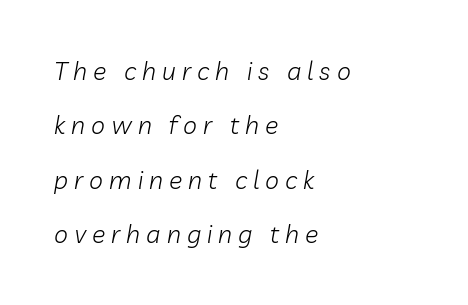
{"italic": "yes", "lean": "right", "slant_degrees": 10, "bold": "no", "underline": "no", "align": "left", "line_spacing": "loose", "line_spacing_ratio": 2.18, "letter_spacing": "wide", "letter_spacing_em": 0.24, "glyph_px": 25}
